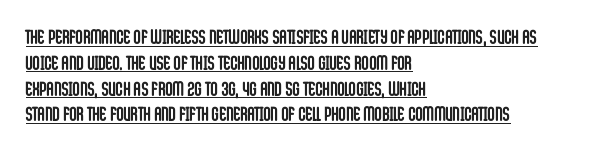
{"italic": "no", "bold": "yes", "underline": "yes", "align": "left", "line_spacing": "normal", "line_spacing_ratio": 1.29, "letter_spacing": "normal", "letter_spacing_em": 0.0, "glyph_px": 20}
